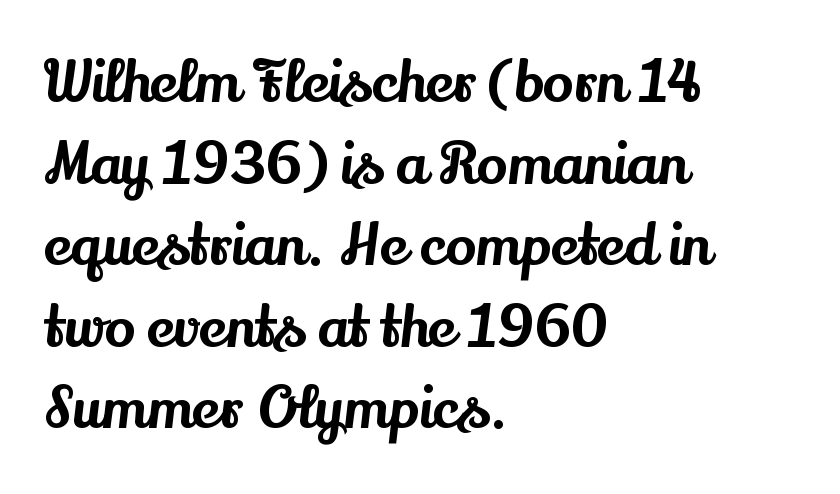
Character widths vary here, with narrow letters taking less room than wide ones. Typeset ragged right — the left edge is the straight one. Descenders hang freely into open space. Tracking value appears to be zero — textbook default spacing.
